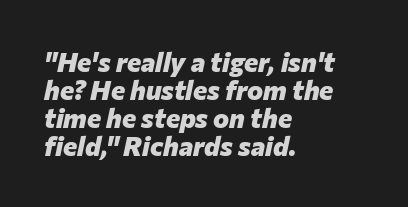
Q: Is the text bold? A: Yes.
Q: Is the text italic (slanted)? A: Yes, it leans right by about 12 degrees.
Q: Is the text underlined? A: No.
Q: How is the paragraph aligned? A: Left-aligned.
Q: Is the spacing between letters normal or unusually wide? A: Normal.
Q: Is the spacing between lines tight, normal or loose? A: Tight.
